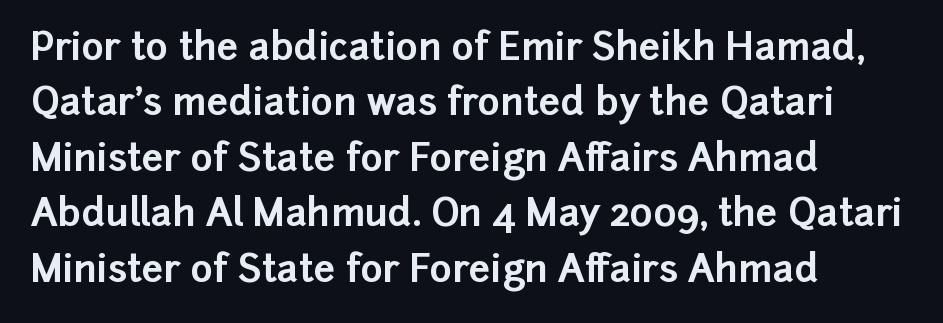
Q: Is the text bold? A: Yes.
Q: Is the text italic (slanted)? A: No, it is upright.
Q: Is the typeface a serif or a sans-serif typeface? A: Sans-serif.
Q: Is the text underlined? A: No.
Q: How is the paragraph aligned? A: Left-aligned.
Q: Is the spacing between letters normal or unusually wide? A: Normal.
Q: Is the spacing between lines tight, normal or loose? A: Normal.
Q: Width (condensed, normal, or wide)? A: Normal.
Q: Stroke contrast? A: Low.
Q: x-height? A: Medium.
Q: Monospaced? A: No.
